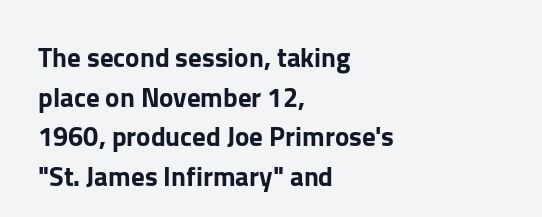
Reading down the column, the eye jumps a familiar distance to each next line. The gaps between neighbouring characters are ordinary and unremarkable. Every character sits straight up, as roman type does. These lines stack with their left ends in a neat column. Bare-footed words on every line.
